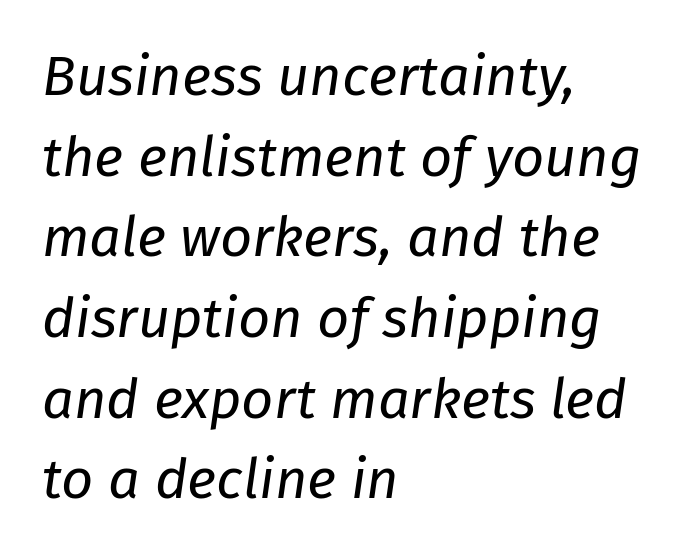
The text carries the slant typical of an italic or oblique font. Is the letter spacing exaggerated? No — it looks like the ordinary default. The lines sit at an ordinary, default distance from one another. Unmarked baselines from the first word to the last.
